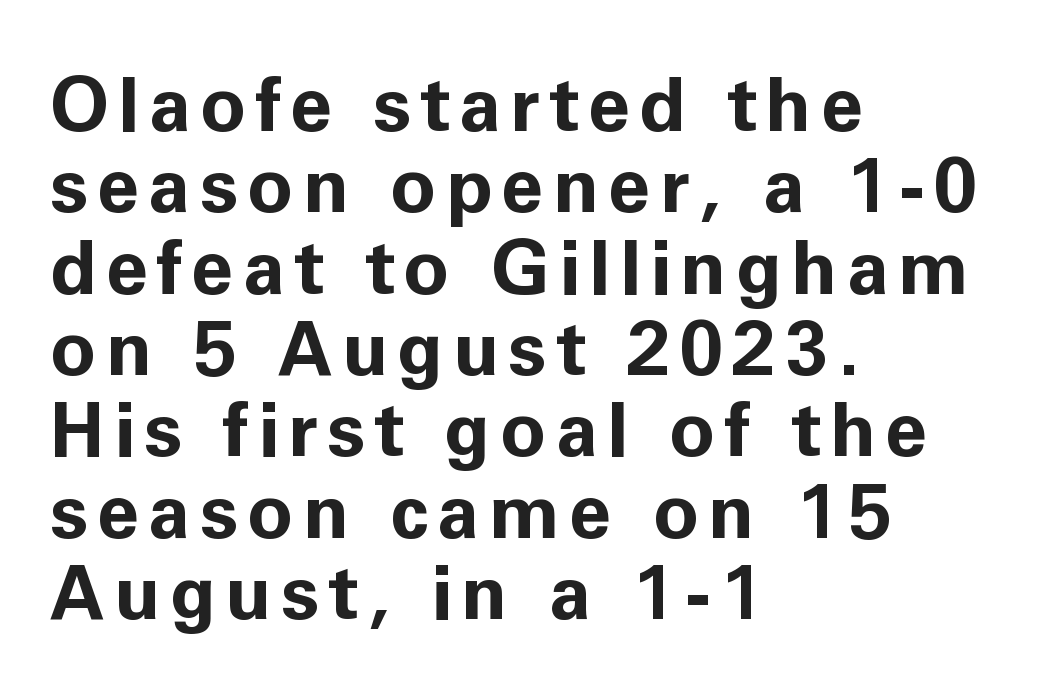
The image shows 76 px bold sans-serif type, upright; set left-aligned, tight line spacing (1.07x), not underlined; low stroke contrast and a medium x-height.
